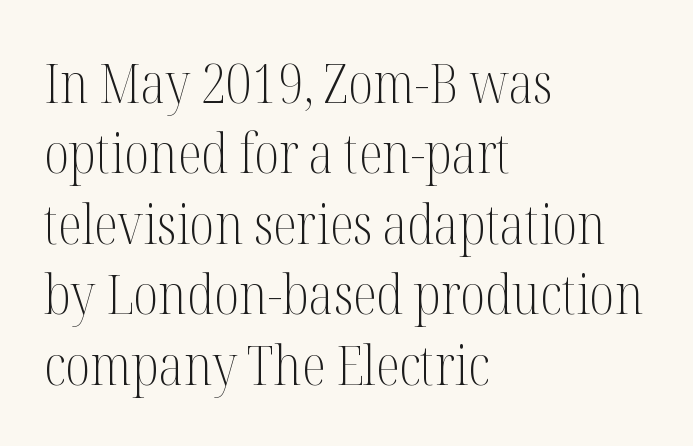
The image shows 55 px light, condensed serif type, upright; set left-aligned, normal line spacing (1.28x), normal letter spacing, not underlined; medium stroke contrast and a medium x-height.
